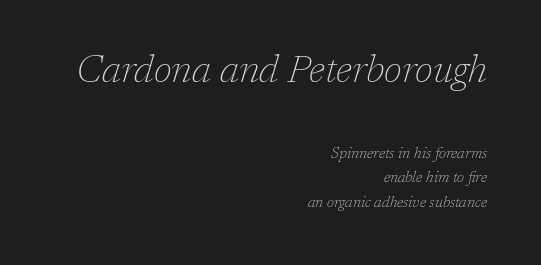
The image shows 38 px thin serif type, italic (leaning right); set right-aligned, normal line spacing (1.62x), normal letter spacing, not underlined; the first (top) block is 2.53x larger; low stroke contrast and a medium x-height.
